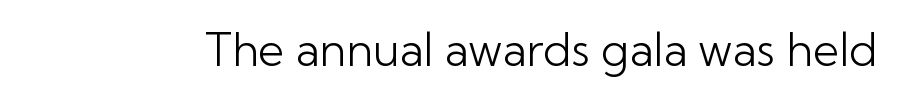
Q: Is the text bold? A: No.
Q: Is the text italic (slanted)? A: No, it is upright.
Q: Is the typeface a serif or a sans-serif typeface? A: Sans-serif.
Q: Is the text underlined? A: No.
Q: Is the spacing between letters normal or unusually wide? A: Normal.
Q: Width (condensed, normal, or wide)? A: Normal.
Q: Stroke contrast? A: Low.
Q: x-height? A: Medium.
Q: Monospaced? A: No.
